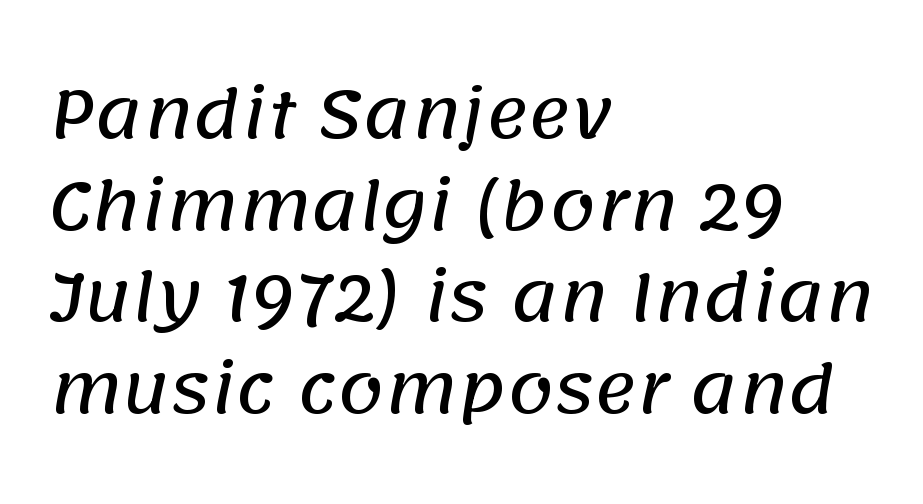
Q: Is the typeface a serif or a sans-serif typeface? A: Sans-serif.
Q: Is the text underlined? A: No.
Q: How is the paragraph aligned? A: Left-aligned.
Q: Is the spacing between letters normal or unusually wide? A: Normal.
Q: Is the spacing between lines tight, normal or loose? A: Normal.
Q: Width (condensed, normal, or wide)? A: Normal.
Q: Stroke contrast? A: Low.
Q: x-height? A: Large.
Q: Monospaced? A: No.
